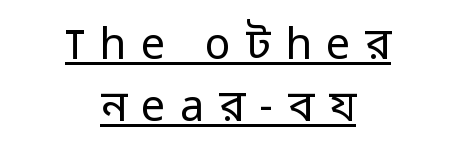
{"serif": "no", "italic": "no", "bold": "no", "weight": "regular", "width": "normal", "stroke_contrast": "low", "x_height": "medium", "monospaced": "no", "underline": "yes", "align": "center", "line_spacing": "normal", "line_spacing_ratio": 1.45, "letter_spacing": "wide", "letter_spacing_em": 0.34, "glyph_px": 43}
